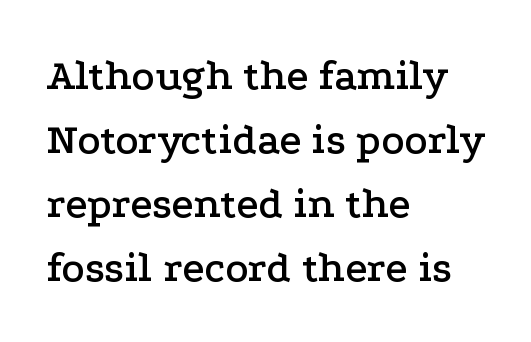
{"serif": "yes", "italic": "no", "width": "wide", "stroke_contrast": "low", "x_height": "medium", "monospaced": "no", "underline": "no", "align": "left", "line_spacing": "normal", "line_spacing_ratio": 1.49, "letter_spacing": "normal", "letter_spacing_em": 0.0, "glyph_px": 43}
